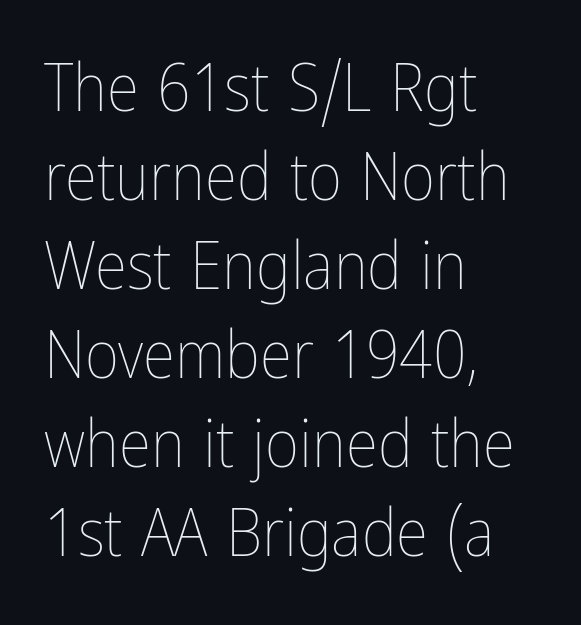
Students, observe: this is what conventionally led text looks like. The paragraph shown leans on its left margin. You could not count columns in this text — the font is proportionally spaced. The font's upright variant was chosen for this text. Weight: not bold — regular or lighter.
